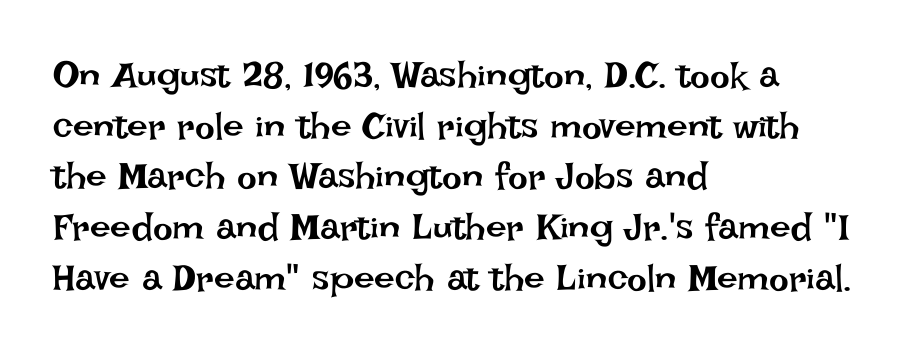
{"italic": "no", "bold": "no", "weight": "regular", "width": "normal", "stroke_contrast": "low", "x_height": "large", "monospaced": "no", "underline": "no", "align": "left", "line_spacing": "normal", "line_spacing_ratio": 1.37, "letter_spacing": "normal", "letter_spacing_em": 0.0, "glyph_px": 37}
